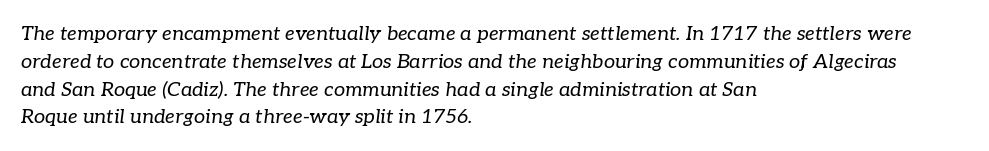
{"italic": "yes", "lean": "right", "slant_degrees": 7, "bold": "no", "underline": "no", "align": "left", "line_spacing": "normal", "line_spacing_ratio": 1.39, "letter_spacing": "normal", "letter_spacing_em": 0.0, "glyph_px": 20}
